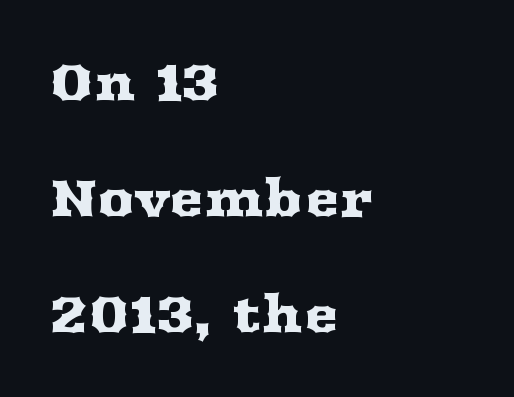
The image shows 51 px wide serif type, upright; set left-aligned, loose line spacing (2.27x), normal letter spacing, not underlined; medium stroke contrast and a medium x-height.
